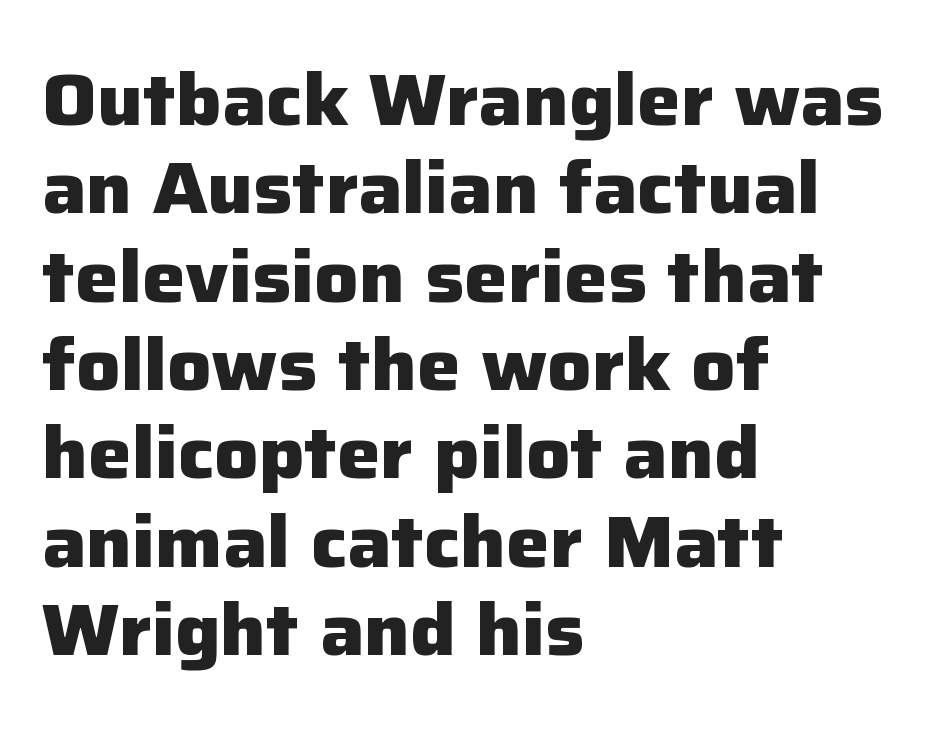
Q: Is the text bold? A: Yes.
Q: Is the text italic (slanted)? A: No, it is upright.
Q: Is the typeface a serif or a sans-serif typeface? A: Sans-serif.
Q: Is the text underlined? A: No.
Q: How is the paragraph aligned? A: Left-aligned.
Q: Is the spacing between letters normal or unusually wide? A: Normal.
Q: Width (condensed, normal, or wide)? A: Normal.
Q: Stroke contrast? A: Low.
Q: x-height? A: Medium.
Q: Monospaced? A: No.
